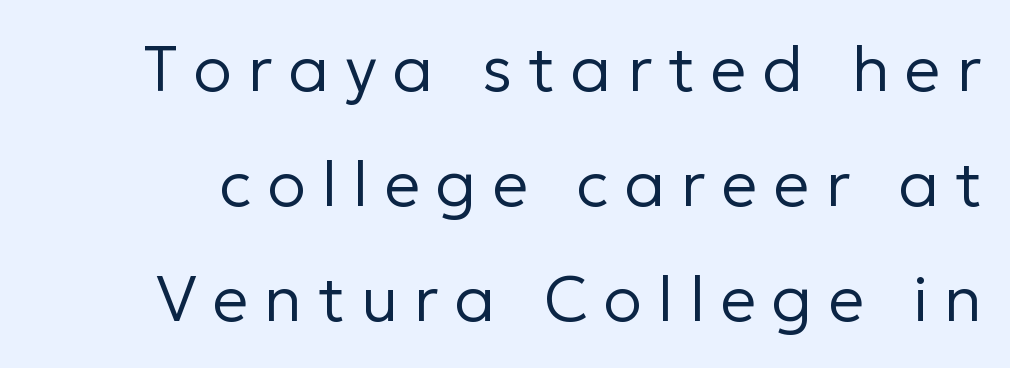
{"serif": "no", "italic": "no", "bold": "no", "weight": "regular", "width": "normal", "stroke_contrast": "low", "x_height": "medium", "monospaced": "no", "underline": "no", "line_spacing_ratio": 1.8, "letter_spacing": "wide", "letter_spacing_em": 0.25, "glyph_px": 64}
